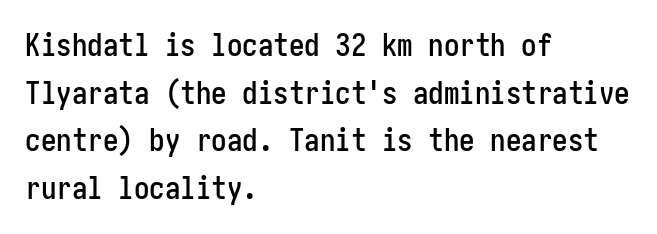
The image shows 31 px condensed sans-serif type, upright; set left-aligned, normal line spacing (1.54x), normal letter spacing, not underlined; low stroke contrast and a medium x-height.
